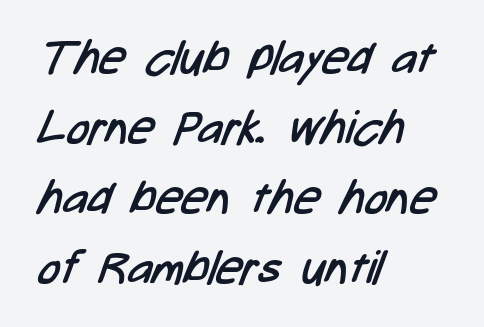
The font family rendered here belongs to the sans-serif group. The passage shown is typed in a proportional face where columns would drift. Casual observation: everything's shoved over to the left. Is this a heavy cut? Hardly; it is regular or lighter. You could call the tracking neutral — neither tight nor loose. Leading: standard.
